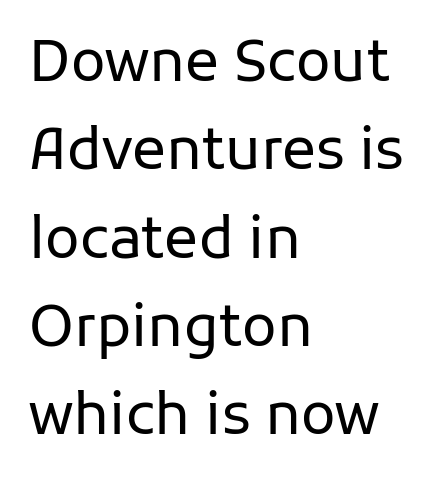
These lines are rendered in a variable-pitch font. Compared with typical paragraphs, the rows here are spaced about the same. Nothing heavy about these letters — not bold at all. These lines are composed in type without serifs. Short and long lines alike share a common starting point at left. Rule under the text: the space is simply empty.
